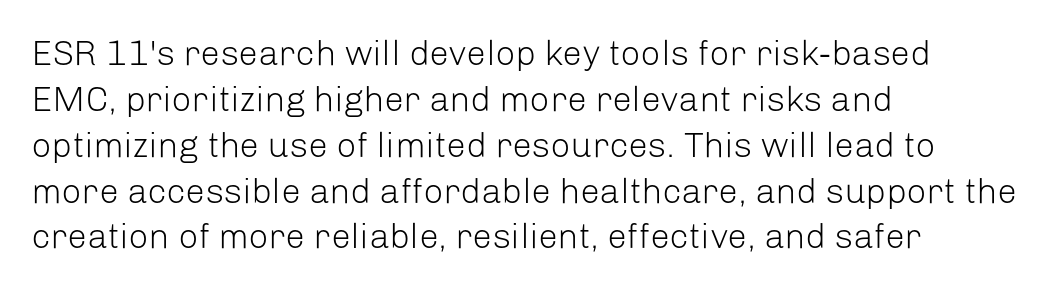
The image shows 35 px light sans-serif type, upright; set left-aligned, normal line spacing (1.31x), normal letter spacing, not underlined; low stroke contrast and a medium x-height.
